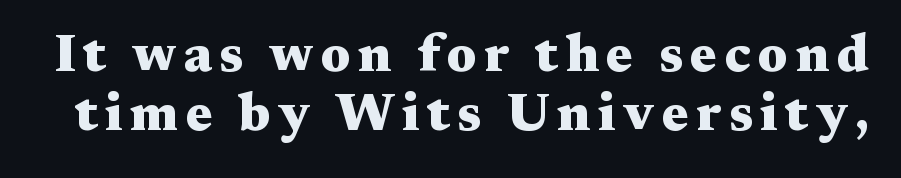
The line-height multiplier appears low, near solid setting. Weight check: bold — yes, fully. The strip under each line holds only bare page. The rendering uses natural spacing where letterforms have individual widths. What kind of face is this? One with serifs.
